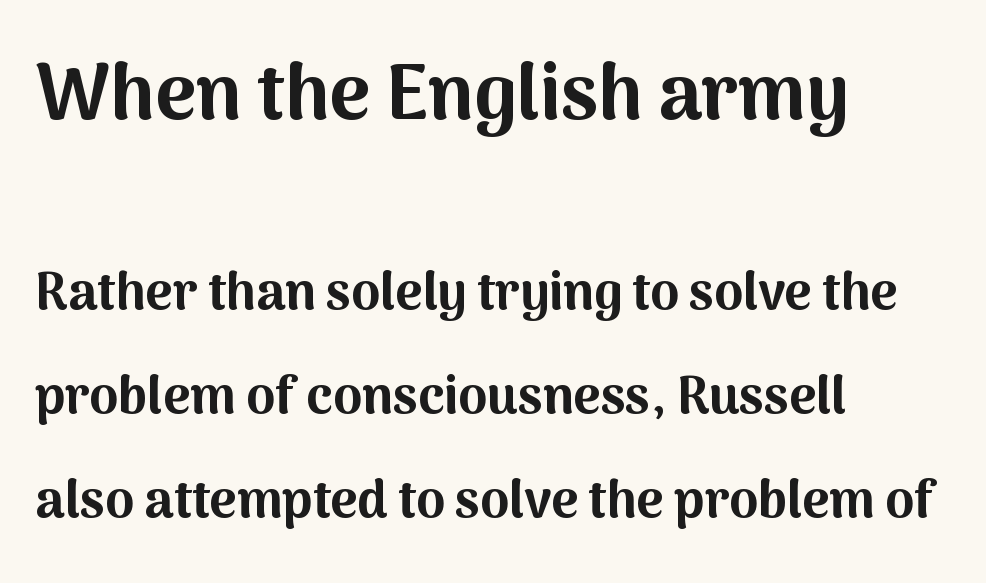
Q: Is the text bold? A: Yes.
Q: Is the text italic (slanted)? A: No, it is upright.
Q: Is the typeface a serif or a sans-serif typeface? A: Sans-serif.
Q: Is the text underlined? A: No.
Q: How is the paragraph aligned? A: Left-aligned.
Q: Is the spacing between letters normal or unusually wide? A: Normal.
Q: Is the spacing between lines tight, normal or loose? A: Loose.
Q: Which block of text is set in a larger size, the first (top) or the second (bottom)? A: The first (top) one.
Q: Width (condensed, normal, or wide)? A: Normal.
Q: Stroke contrast? A: Medium.
Q: x-height? A: Medium.
Q: Monospaced? A: No.
